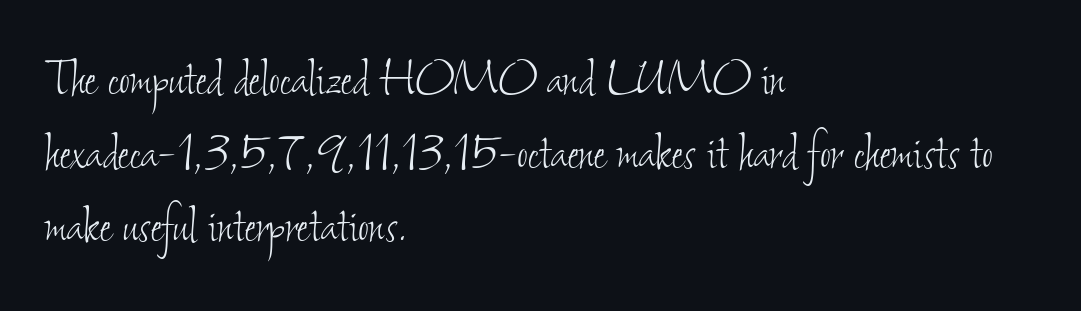
The image shows 59 px thin, condensed type; set left-aligned, normal line spacing (1.25x), normal letter spacing, not underlined; low stroke contrast and a small x-height.
